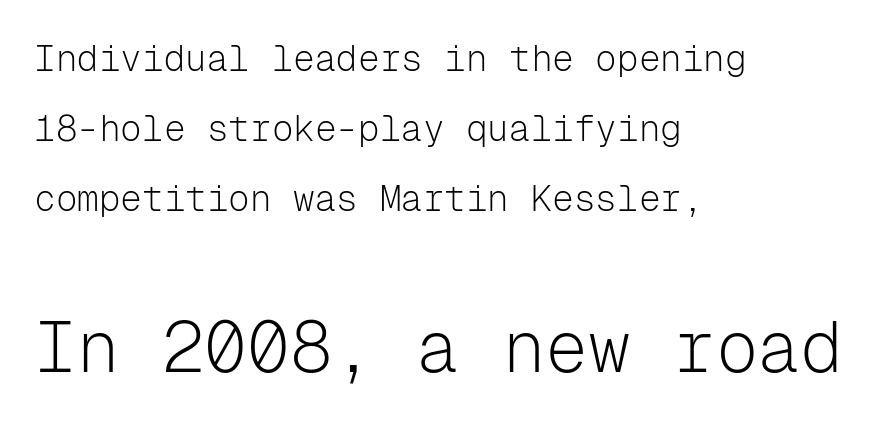
{"serif": "no", "italic": "no", "bold": "no", "weight": "light", "width": "normal", "stroke_contrast": "low", "x_height": "medium", "monospaced": "yes", "underline": "no", "align": "left", "line_spacing": "loose", "line_spacing_ratio": 1.94, "letter_spacing": "normal", "letter_spacing_em": 0.0, "larger_block": "second", "size_ratio": 1.97, "glyph_px": 71}
